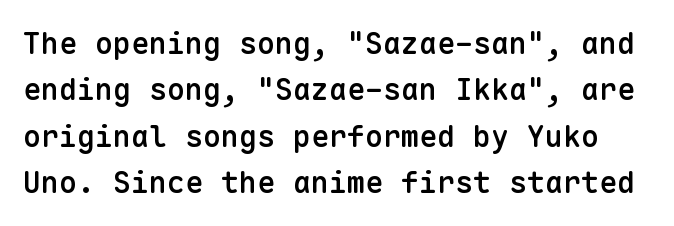
The image shows 30 px semibold sans-serif type, upright, monospaced; set normal line spacing (1.55x), normal letter spacing, not underlined; low stroke contrast and a medium x-height.
